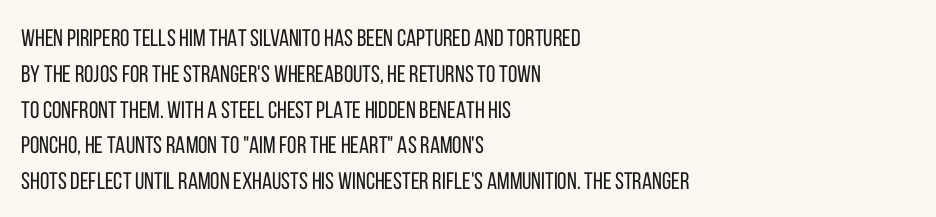
The image shows 24 px text type, upright; set left-aligned, normal line spacing (1.49x), normal letter spacing, not underlined.
